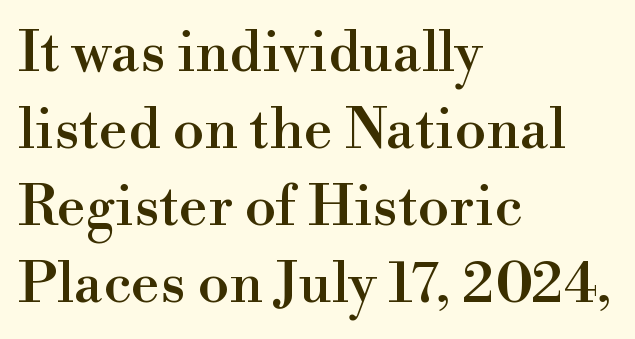
Type style note: has serifs. Anything drawn beneath the words? Only blank space. Notice how the stems are strictly vertical — no italics here. What stands out about the letter spacing? Nothing — it is the standard amount.
